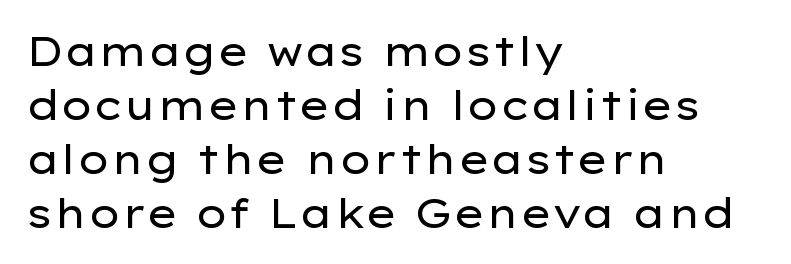
One glance says typical: line gaps are just what's usual. Descenders hang freely into open space. No extra ink here — the face is not bold. Words appear dense and cohesive because spacing is normal.
